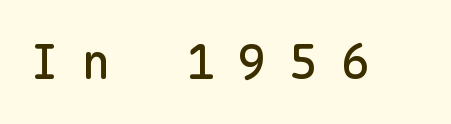
{"serif": "no", "italic": "no", "width": "normal", "stroke_contrast": "low", "x_height": "medium", "monospaced": "yes", "underline": "no", "letter_spacing": "wide", "letter_spacing_em": 0.48, "glyph_px": 48}
